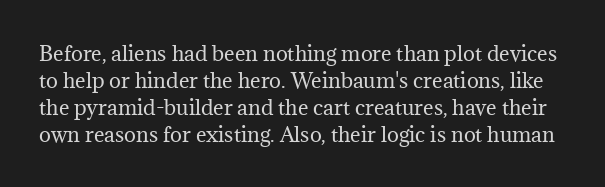
Anything drawn beneath the words? Only blank space. How are the letters spaced? Ordinarily, with no added tracking. No extra ink here — the face is not bold. Summary of vertical rhythm: regular, with standard interline spacing. The letters stand upright; this is a roman face.
